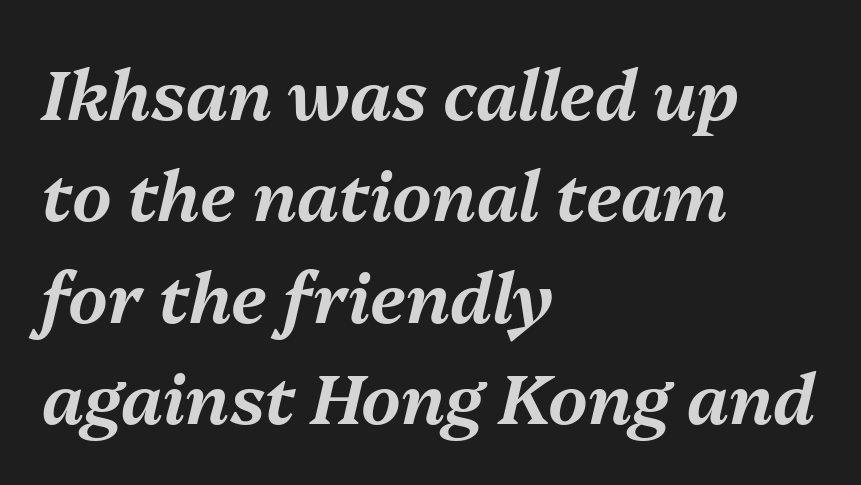
Q: Is the text italic (slanted)? A: Yes, it leans right by about 13 degrees.
Q: Is the text underlined? A: No.
Q: How is the paragraph aligned? A: Left-aligned.
Q: Is the spacing between letters normal or unusually wide? A: Normal.
Q: Is the spacing between lines tight, normal or loose? A: Normal.
Q: Width (condensed, normal, or wide)? A: Normal.
Q: Stroke contrast? A: Medium.
Q: x-height? A: Medium.
Q: Monospaced? A: No.
